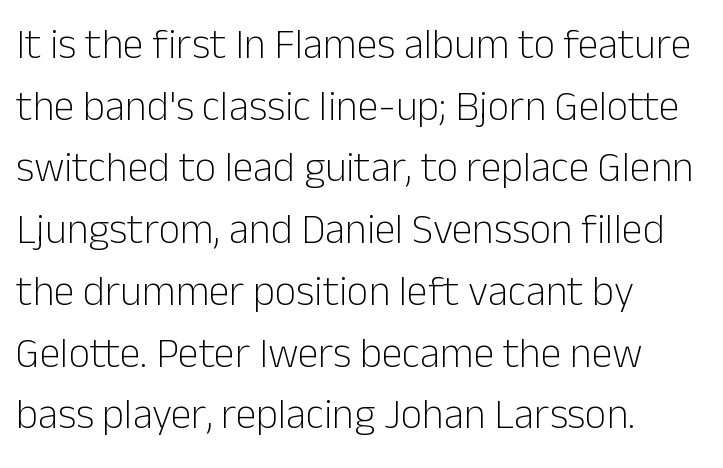
The lettering holds an erect, upright posture throughout. Think of a printed novel: that variable character pitch is what you see here. Every row of glyphs begins at an identical x-position on the left. The face used here is rendered with its standard letterfit. The leading is moderate, giving the passage an even texture.
